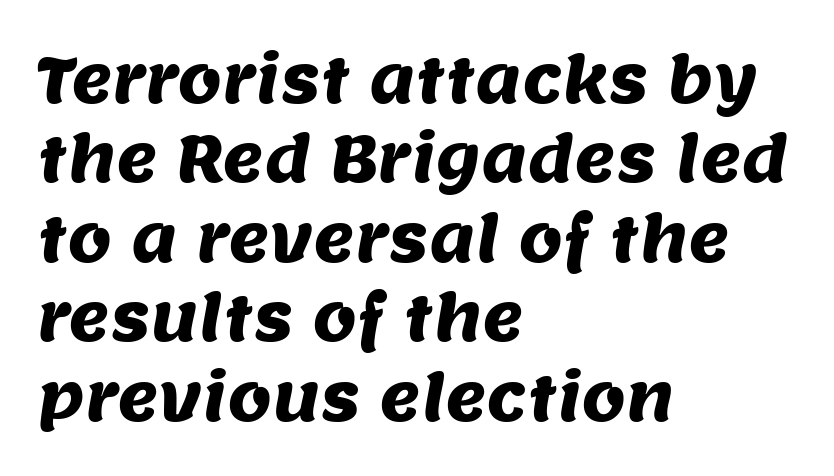
Q: Is the typeface a serif or a sans-serif typeface? A: Sans-serif.
Q: Is the text underlined? A: No.
Q: How is the paragraph aligned? A: Left-aligned.
Q: Is the spacing between letters normal or unusually wide? A: Normal.
Q: Is the spacing between lines tight, normal or loose? A: Normal.
Q: Width (condensed, normal, or wide)? A: Normal.
Q: Stroke contrast? A: Medium.
Q: x-height? A: Large.
Q: Monospaced? A: No.
